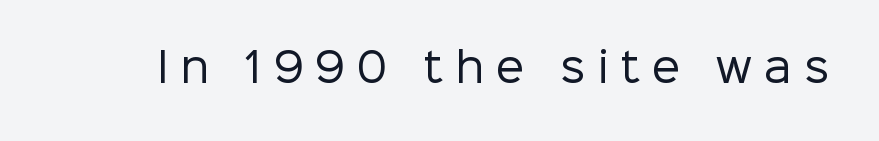
Q: Is the text bold? A: No.
Q: Is the text italic (slanted)? A: No, it is upright.
Q: Is the typeface a serif or a sans-serif typeface? A: Sans-serif.
Q: Is the text underlined? A: No.
Q: Is the spacing between letters normal or unusually wide? A: Unusually wide.
Q: Width (condensed, normal, or wide)? A: Normal.
Q: Stroke contrast? A: Low.
Q: x-height? A: Medium.
Q: Monospaced? A: No.
